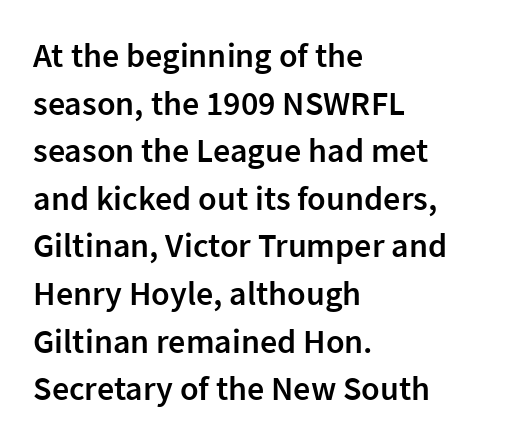
{"serif": "no", "italic": "no", "bold": "semi", "weight": "semibold", "width": "normal", "stroke_contrast": "low", "x_height": "medium", "monospaced": "no", "underline": "no", "align": "left", "line_spacing": "normal", "line_spacing_ratio": 1.4, "letter_spacing": "normal", "letter_spacing_em": 0.0, "glyph_px": 34}
